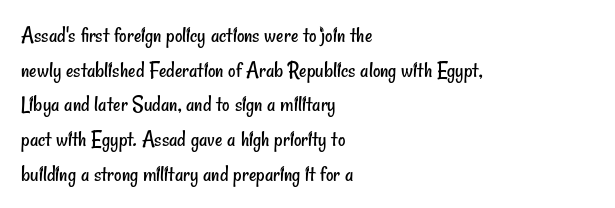
Q: Is the text bold? A: No.
Q: Is the text underlined? A: No.
Q: How is the paragraph aligned? A: Left-aligned.
Q: Is the spacing between letters normal or unusually wide? A: Normal.
Q: Is the spacing between lines tight, normal or loose? A: Normal.
